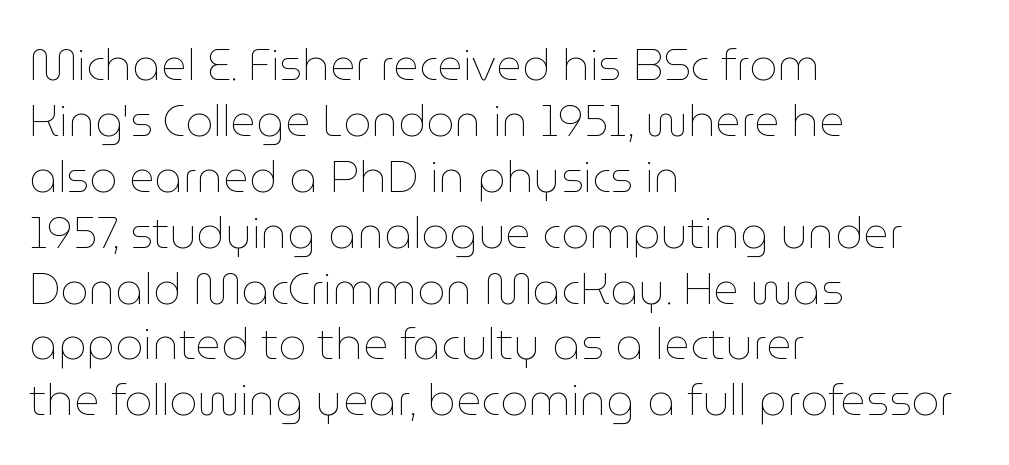
{"italic": "no", "bold": "no", "weight": "thin", "width": "normal", "stroke_contrast": "low", "x_height": "medium", "monospaced": "no", "underline": "no", "align": "left", "line_spacing": "normal", "line_spacing_ratio": 1.27, "letter_spacing": "normal", "letter_spacing_em": 0.0, "glyph_px": 44}
